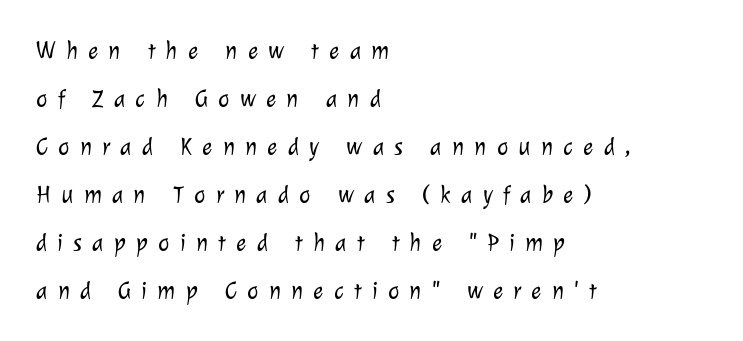
{"bold": "no", "underline": "no", "align": "left", "line_spacing": "loose", "line_spacing_ratio": 2.0, "letter_spacing": "wide", "letter_spacing_em": 0.43, "glyph_px": 24}
